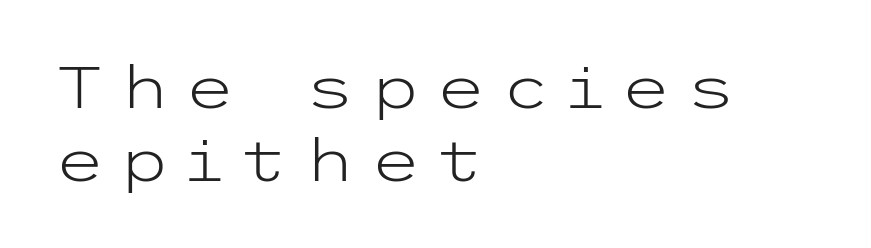
The image shows 59 px light, wide sans-serif type, upright; set left-aligned, line spacing 1.23x, unusually wide letter spacing (+0.23 em), not underlined; low stroke contrast and a medium x-height.
